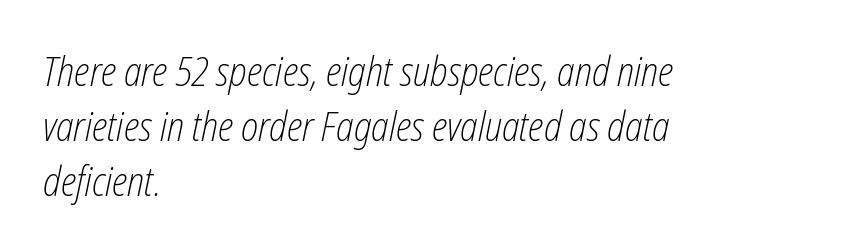
Q: Is the text bold? A: No.
Q: Is the text italic (slanted)? A: Yes, it leans right by about 12 degrees.
Q: Is the text underlined? A: No.
Q: How is the paragraph aligned? A: Left-aligned.
Q: Is the spacing between letters normal or unusually wide? A: Normal.
Q: Is the spacing between lines tight, normal or loose? A: Normal.
Q: Width (condensed, normal, or wide)? A: Condensed.
Q: Stroke contrast? A: Low.
Q: x-height? A: Medium.
Q: Monospaced? A: No.
